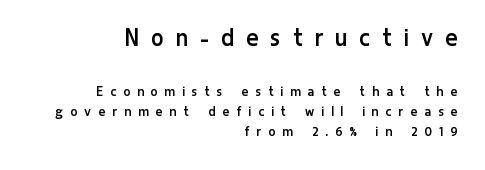
{"serif": "no", "italic": "no", "bold": "no", "weight": "regular", "width": "condensed", "stroke_contrast": "low", "x_height": "medium", "monospaced": "no", "underline": "no", "align": "right", "line_spacing_ratio": 1.24, "letter_spacing": "wide", "letter_spacing_em": 0.47, "larger_block": "first", "size_ratio": 1.75, "glyph_px": 28}
